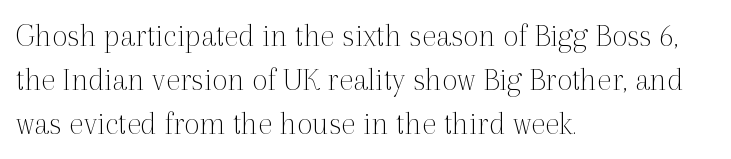
The line texture is even and compact thanks to regular tracking. This sample has the flowing, uneven cadence of proportional lettering. The font sits on the lighter half of the weight spectrum, regular included. Each line starts at the same left margin while the right side varies. This is the regular roman posture of the typeface. Does the type have serifs? Yes, each stem ends in a small foot.
